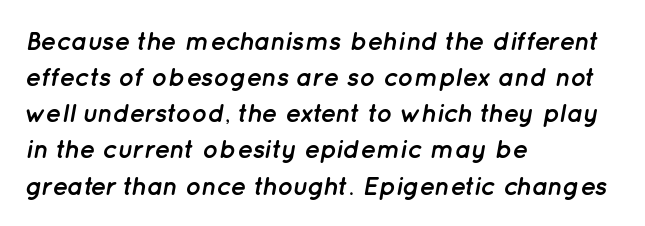
The image shows 26 px bold type, italic (leaning right); set left-aligned, normal line spacing (1.39x), normal letter spacing, not underlined.
